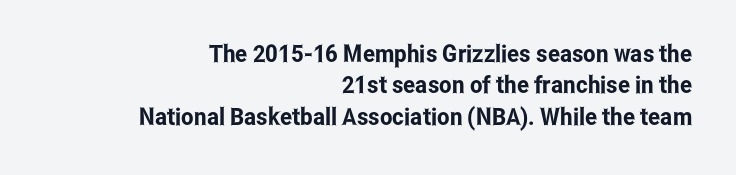
The image shows 24 px text type, upright; set right-aligned, normal line spacing (1.31x), normal letter spacing, not underlined.
